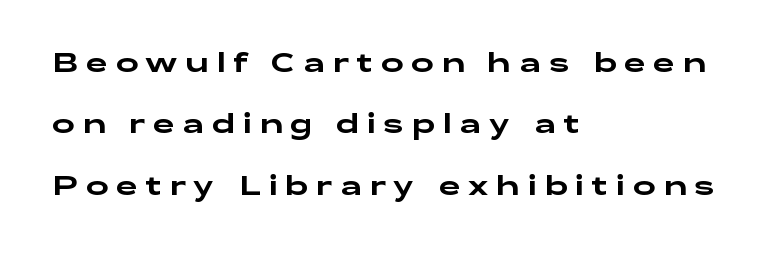
The strip under each line holds only bare page. These lines were composed using upright roman letters. This sample uses expanded letter spacing, leaving extra air between glyphs. The designer dialed line spacing up above the default. These lines are set flush left with a ragged right edge.
